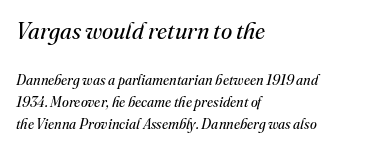
{"italic": "yes", "lean": "right", "slant_degrees": 16, "bold": "no", "underline": "no", "align": "left", "line_spacing": "normal", "line_spacing_ratio": 1.59, "letter_spacing": "normal", "letter_spacing_em": 0.0, "larger_block": "first", "size_ratio": 1.64, "glyph_px": 23}
